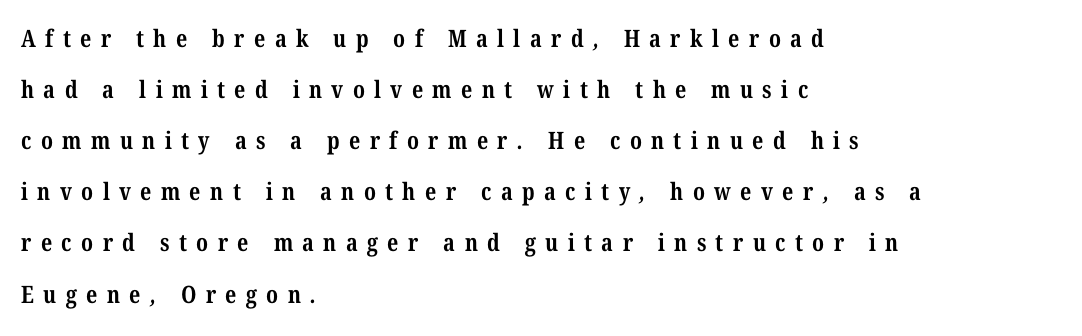
Compared with a centered layout, this one pins lines to the left instead. The lines are spread far apart with generous leading. Letters rest on an invisible, unmarked baseline. Look at the tracking — it's clearly loosened, letters drifting apart.
